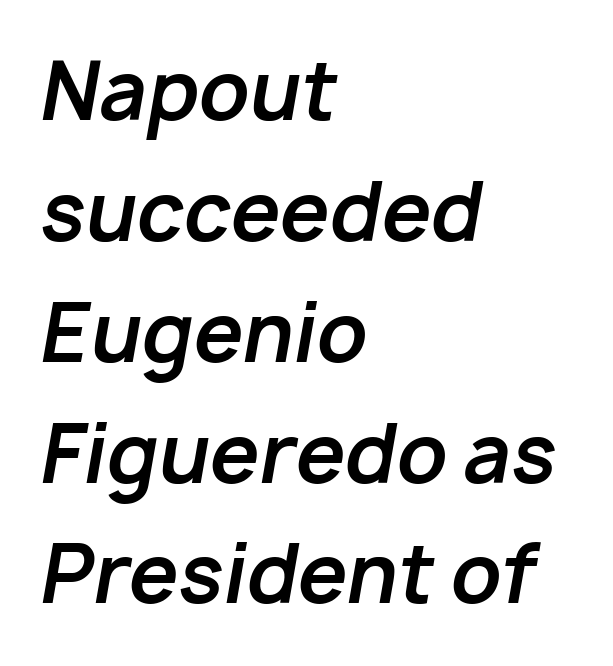
Q: Is the text bold? A: Yes.
Q: Is the text italic (slanted)? A: Yes, it leans right by about 10 degrees.
Q: Is the text underlined? A: No.
Q: How is the paragraph aligned? A: Left-aligned.
Q: Is the spacing between letters normal or unusually wide? A: Normal.
Q: Is the spacing between lines tight, normal or loose? A: Normal.
Q: Width (condensed, normal, or wide)? A: Normal.
Q: Stroke contrast? A: Low.
Q: x-height? A: Medium.
Q: Monospaced? A: No.
